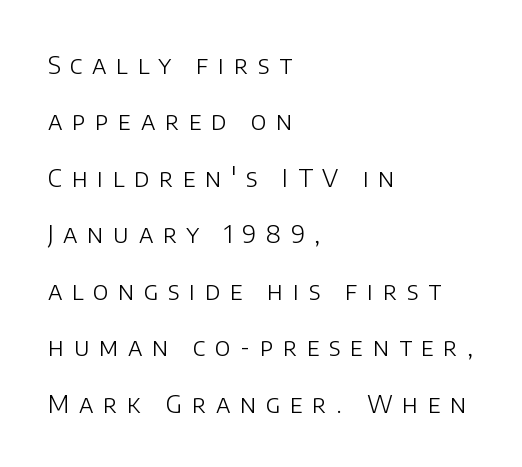
Q: Is the text bold? A: No.
Q: Is the text italic (slanted)? A: No, it is upright.
Q: Is the text underlined? A: No.
Q: How is the paragraph aligned? A: Left-aligned.
Q: Is the spacing between letters normal or unusually wide? A: Unusually wide.
Q: Is the spacing between lines tight, normal or loose? A: Loose.
